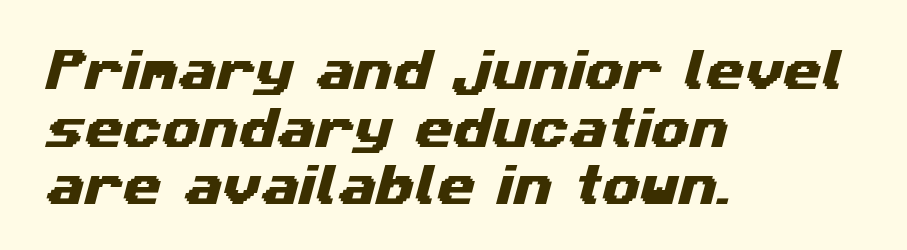
Q: Is the typeface a serif or a sans-serif typeface? A: Sans-serif.
Q: Is the text underlined? A: No.
Q: How is the paragraph aligned? A: Left-aligned.
Q: Is the spacing between letters normal or unusually wide? A: Normal.
Q: Is the spacing between lines tight, normal or loose? A: Normal.
Q: Width (condensed, normal, or wide)? A: Wide.
Q: Stroke contrast? A: Medium.
Q: x-height? A: Medium.
Q: Monospaced? A: No.
